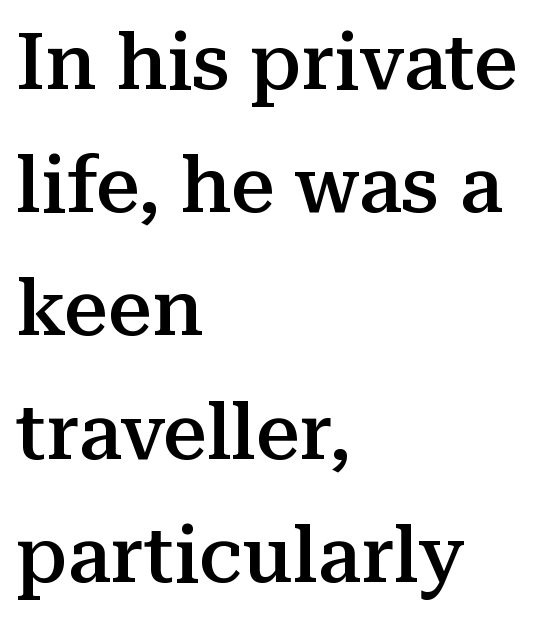
Typesetter's note: demi weight, one step under bold. Does the leading feel generous? No, just average. The letters advance in unequal steps, a hallmark of proportional type. Designer's note — italics off, roman on. Line beginnings align vertically; line endings do not.
